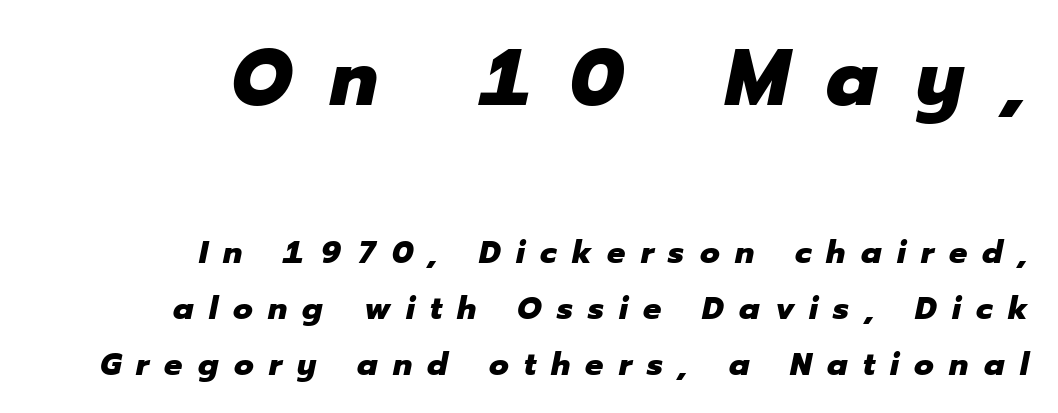
Q: Is the text bold? A: Yes.
Q: Is the text italic (slanted)? A: Yes, it leans right by about 12 degrees.
Q: Is the text underlined? A: No.
Q: How is the paragraph aligned? A: Right-aligned.
Q: Is the spacing between letters normal or unusually wide? A: Unusually wide.
Q: Which block of text is set in a larger size, the first (top) or the second (bottom)? A: The first (top) one.
Q: Width (condensed, normal, or wide)? A: Normal.
Q: Stroke contrast? A: Low.
Q: x-height? A: Medium.
Q: Monospaced? A: No.
